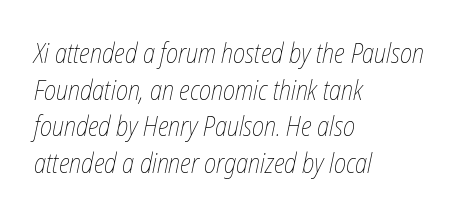
Q: Is the text bold? A: No.
Q: Is the text underlined? A: No.
Q: How is the paragraph aligned? A: Left-aligned.
Q: Is the spacing between letters normal or unusually wide? A: Normal.
Q: Is the spacing between lines tight, normal or loose? A: Normal.
